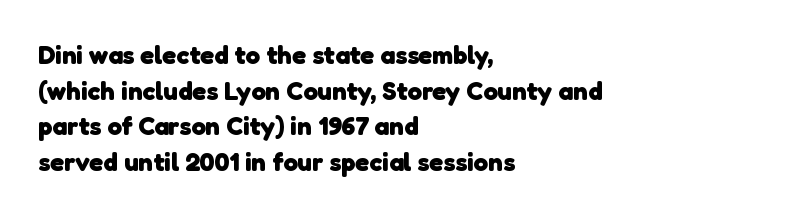
The image shows 26 px bold type; set left-aligned, normal line spacing (1.37x), normal letter spacing, not underlined.
